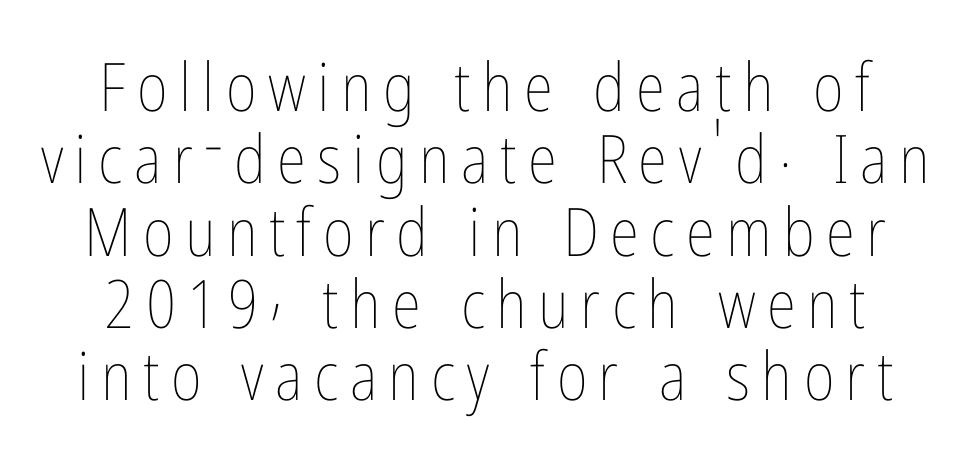
The image shows 67 px thin, condensed type, upright; set tight line spacing (1.08x), not underlined; low stroke contrast and a medium x-height.
